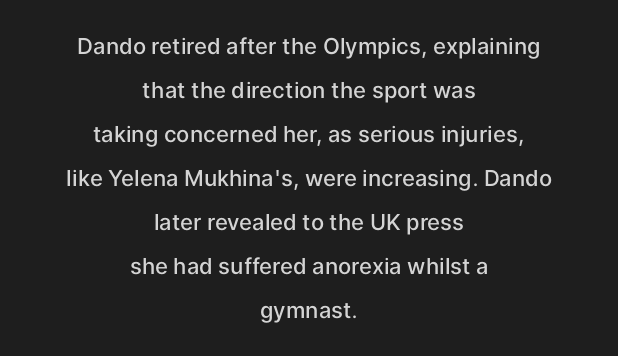
In terms of weight, the rendering is demibold, just under bold. Does the lettering tilt? It doesn't — this is upright. Underlining? Definitely not there. The lines are quadded center. You could call the tracking neutral — neither tight nor loose. Does the leading feel generous? Absolutely, it's lavish.
